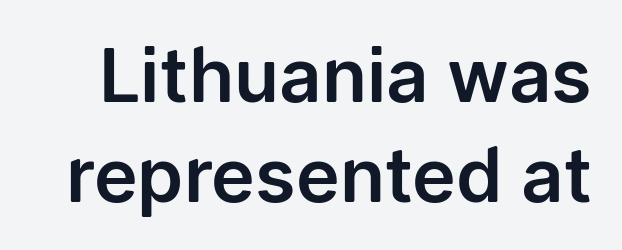
The image shows 74 px sans-serif type, upright; set normal line spacing (1.35x), normal letter spacing, not underlined; low stroke contrast and a medium x-height.
